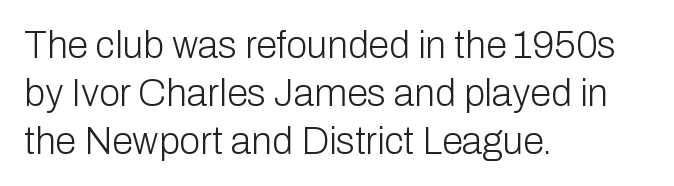
{"serif": "no", "italic": "no", "bold": "no", "weight": "light", "width": "normal", "stroke_contrast": "low", "x_height": "medium", "monospaced": "no", "underline": "no", "align": "left", "line_spacing": "normal", "line_spacing_ratio": 1.26, "letter_spacing": "normal", "letter_spacing_em": 0.0, "glyph_px": 38}
